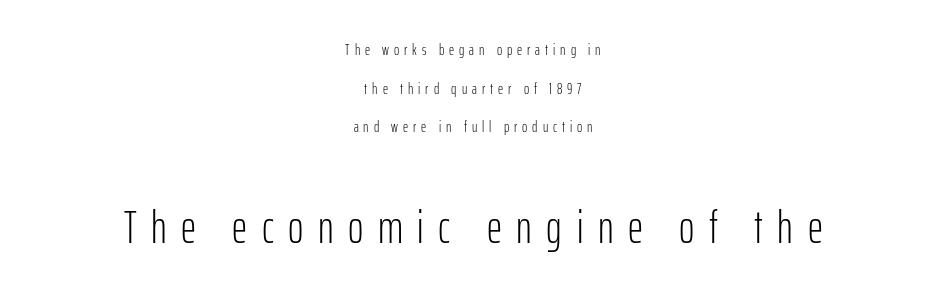
Q: Is the text bold? A: No.
Q: Is the text italic (slanted)? A: No, it is upright.
Q: Is the typeface a serif or a sans-serif typeface? A: Sans-serif.
Q: Is the text underlined? A: No.
Q: How is the paragraph aligned? A: Centered.
Q: Is the spacing between letters normal or unusually wide? A: Unusually wide.
Q: Is the spacing between lines tight, normal or loose? A: Loose.
Q: Which block of text is set in a larger size, the first (top) or the second (bottom)? A: The second (bottom) one.
Q: Width (condensed, normal, or wide)? A: Condensed.
Q: Stroke contrast? A: Low.
Q: x-height? A: Medium.
Q: Monospaced? A: No.
